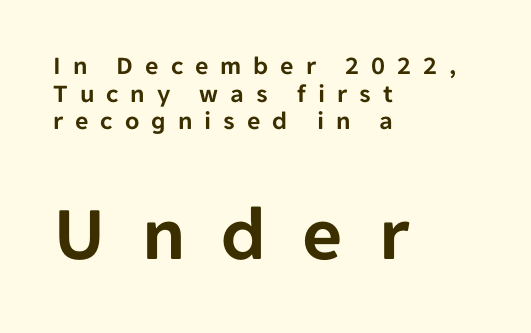
Q: Is the text italic (slanted)? A: No, it is upright.
Q: Is the typeface a serif or a sans-serif typeface? A: Sans-serif.
Q: Is the text underlined? A: No.
Q: How is the paragraph aligned? A: Left-aligned.
Q: Is the spacing between letters normal or unusually wide? A: Unusually wide.
Q: Is the spacing between lines tight, normal or loose? A: Tight.
Q: Which block of text is set in a larger size, the first (top) or the second (bottom)? A: The second (bottom) one.
Q: Width (condensed, normal, or wide)? A: Normal.
Q: Stroke contrast? A: Low.
Q: x-height? A: Medium.
Q: Monospaced? A: No.
